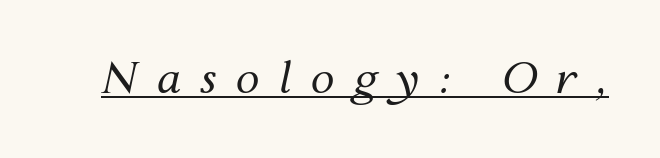
Q: Is the text bold? A: No.
Q: Is the text italic (slanted)? A: Yes, it leans right by about 12 degrees.
Q: Is the text underlined? A: Yes.
Q: Is the spacing between letters normal or unusually wide? A: Unusually wide.
Q: Width (condensed, normal, or wide)? A: Normal.
Q: Stroke contrast? A: Medium.
Q: x-height? A: Medium.
Q: Monospaced? A: No.
